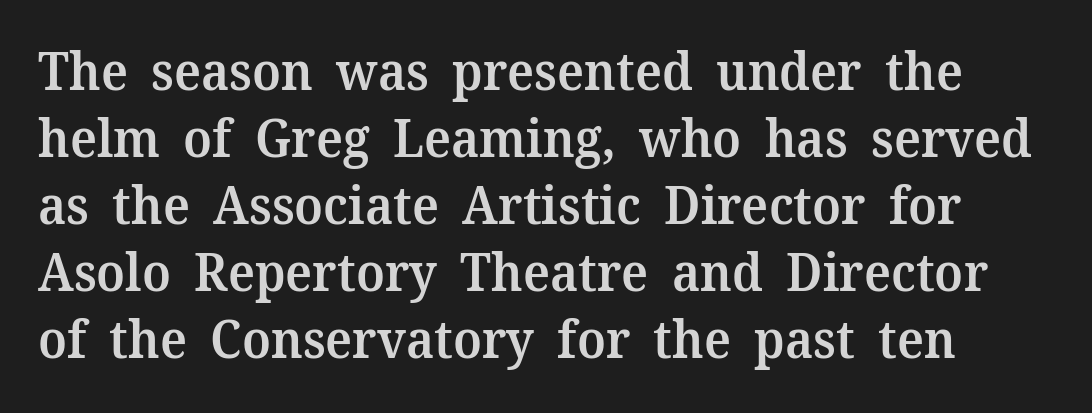
The image shows 52 px semibold serif type, upright; set normal line spacing (1.29x), normal letter spacing, not underlined; medium stroke contrast and a medium x-height.
